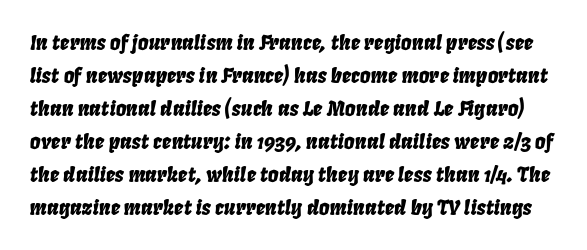
{"italic": "yes", "lean": "right", "slant_degrees": 8, "underline": "no", "line_spacing": "normal", "line_spacing_ratio": 1.57, "letter_spacing": "normal", "letter_spacing_em": 0.0, "glyph_px": 21}
